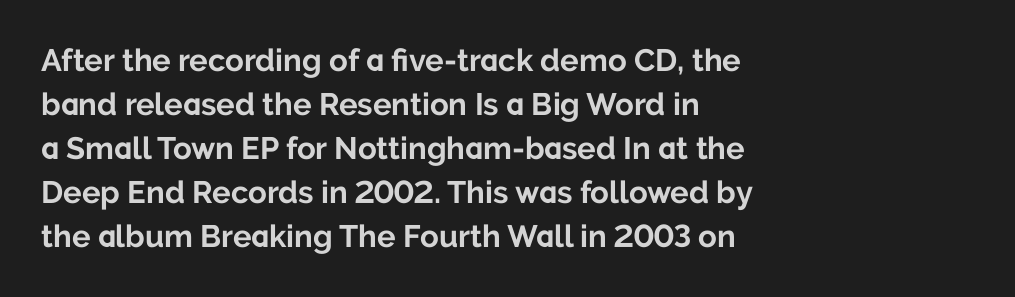
Q: Is the text bold? A: Yes.
Q: Is the text italic (slanted)? A: No, it is upright.
Q: Is the typeface a serif or a sans-serif typeface? A: Sans-serif.
Q: Is the text underlined? A: No.
Q: How is the paragraph aligned? A: Left-aligned.
Q: Is the spacing between letters normal or unusually wide? A: Normal.
Q: Is the spacing between lines tight, normal or loose? A: Normal.
Q: Width (condensed, normal, or wide)? A: Normal.
Q: Stroke contrast? A: Low.
Q: x-height? A: Medium.
Q: Monospaced? A: No.
